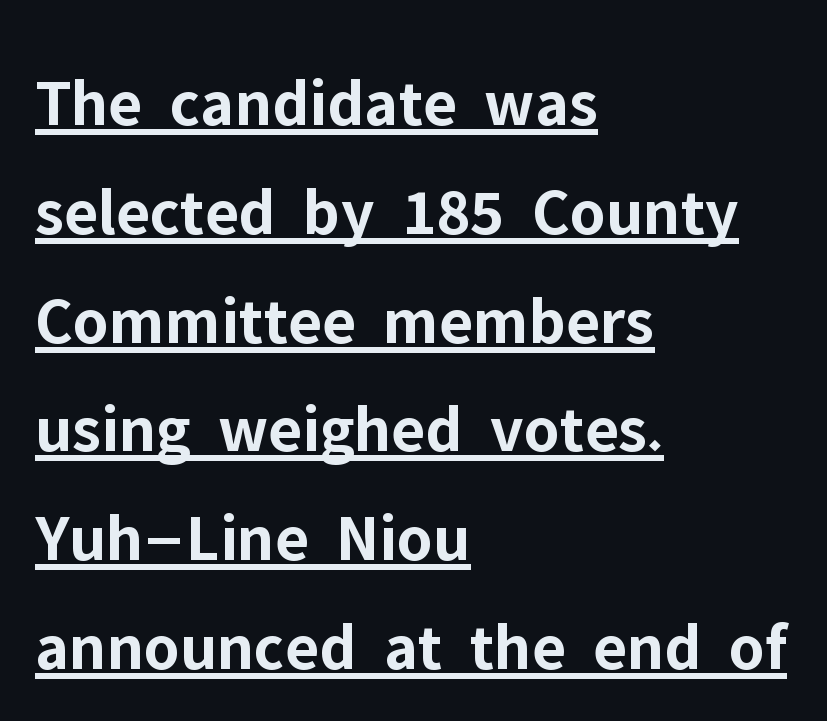
Q: Is the text bold? A: Yes.
Q: Is the text italic (slanted)? A: No, it is upright.
Q: Is the typeface a serif or a sans-serif typeface? A: Sans-serif.
Q: Is the text underlined? A: Yes.
Q: How is the paragraph aligned? A: Left-aligned.
Q: Is the spacing between letters normal or unusually wide? A: Normal.
Q: Is the spacing between lines tight, normal or loose? A: Normal.
Q: Width (condensed, normal, or wide)? A: Normal.
Q: Stroke contrast? A: Low.
Q: x-height? A: Medium.
Q: Monospaced? A: No.
